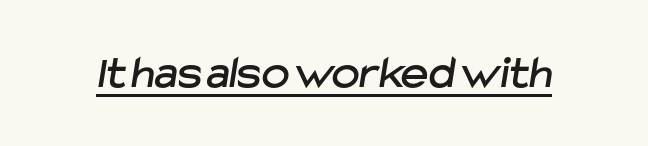
These lines keep a tight, regular rhythm from letter to letter. Each letter keeps its own natural width here, so spacing adapts to shape. The characters display no serif detailing; their extremities are plain. The face used here appears with an underline applied.
